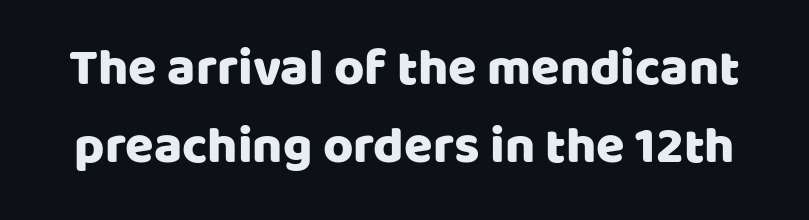
The image shows 52 px sans-serif type, upright; set normal line spacing (1.5x), normal letter spacing, not underlined; low stroke contrast and a large x-height.
